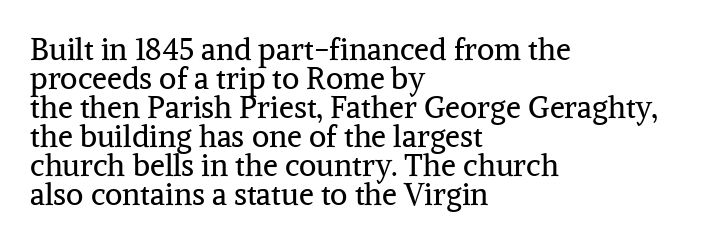
The image shows 30 px regular-weight serif type, upright; set left-aligned, tight line spacing (0.97x), normal letter spacing, not underlined; medium stroke contrast and a medium x-height.
